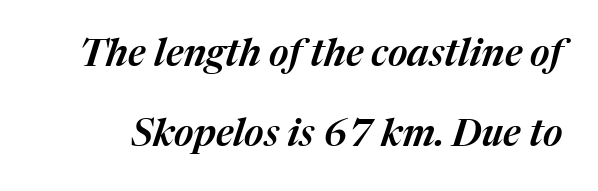
The image shows 38 px text type, italic (leaning right); set loose line spacing (2.1x), normal letter spacing, not underlined; medium stroke contrast and a medium x-height.
